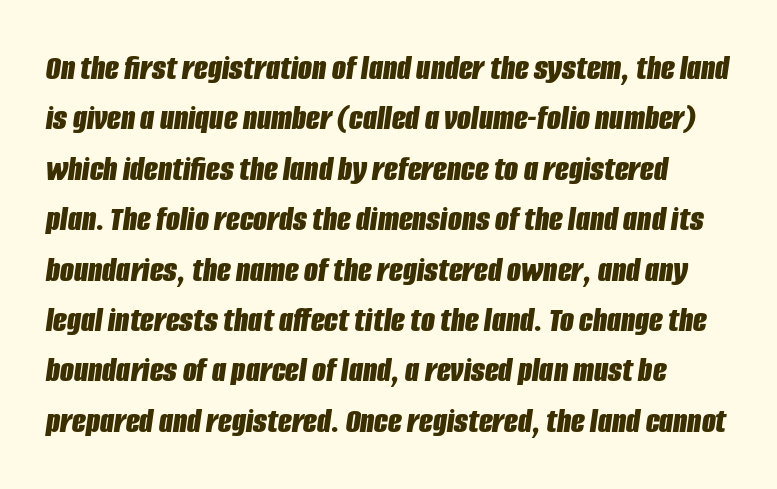
The image shows 36 px bold, condensed type, italic (leaning right); set normal line spacing (1.4x), normal letter spacing, not underlined; low stroke contrast and a large x-height.
